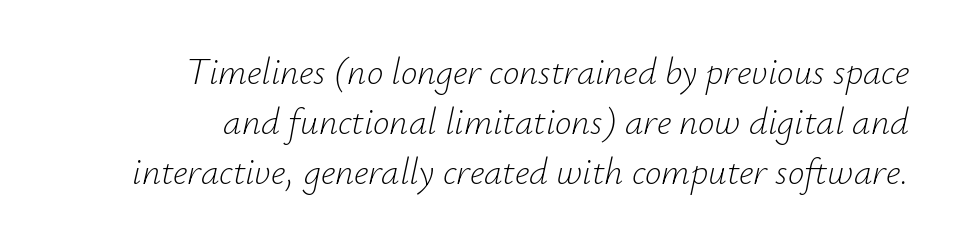
The image shows 37 px light type, italic (leaning right); set right-aligned, normal line spacing (1.35x), normal letter spacing, not underlined; low stroke contrast and a small x-height.
